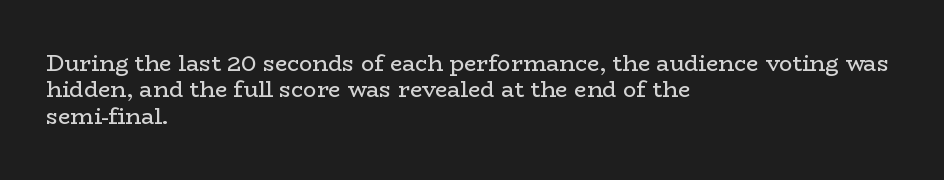
This sample uses an upright cut, with every glyph sitting square on the baseline. Underlining? Definitely not there. Heaviness? Minimal to ordinary, like unemphasized prose. Short note: letters normally spaced. Where is the straight margin? On the left.
